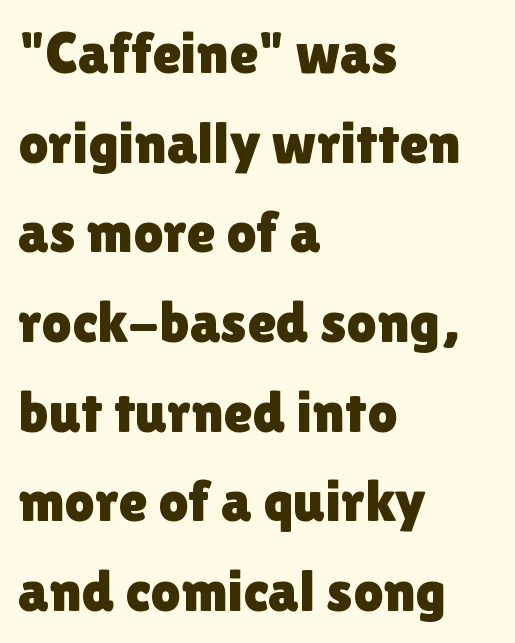
The passage shown is typed in a proportional face where columns would drift. The vertical gap from one line to the next is medium. The face used here is a sans, in the tradition of grotesques and geometrics. Is the letter spacing exaggerated? No — it looks like the ordinary default. Has an underline been added? It has not. Where is the straight margin? On the left.
